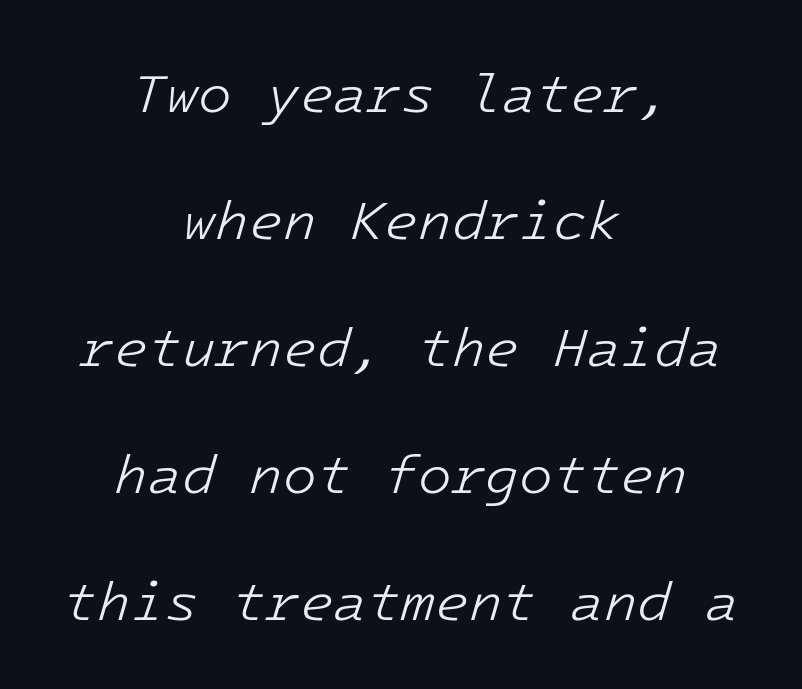
If you measured baseline to baseline, you'd find a long distance. Think standard paragraph weight, or any step lighter than that. Here the designer chose a console-style face with uniform glyph widths. A typesetter would call this zero additional tracking. Lines of text with bare space underneath. These lines are centered, leaving both edges ragged.
